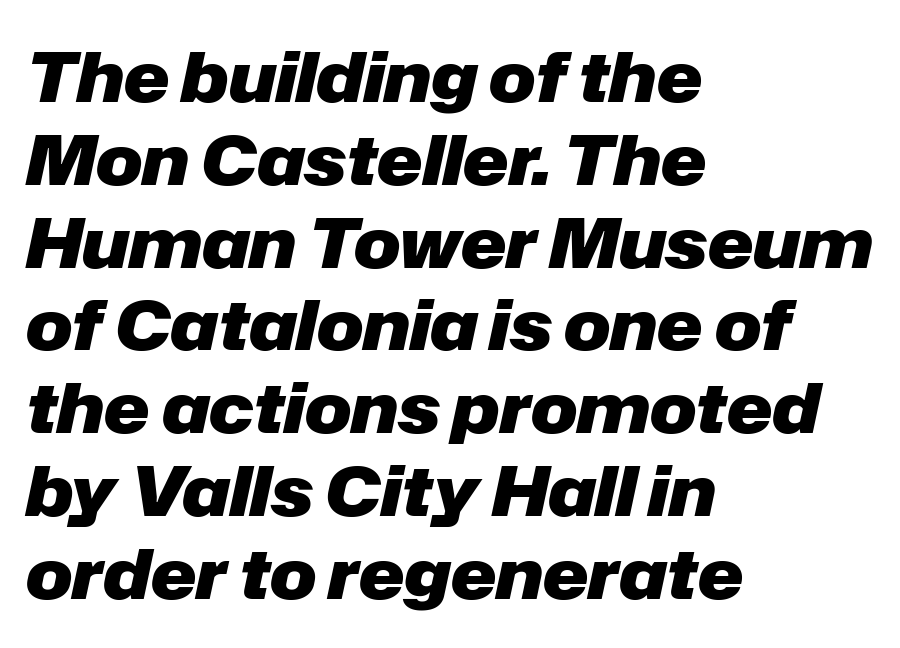
{"italic": "yes", "lean": "right", "slant_degrees": 12, "bold": "yes", "weight": "heavy", "width": "normal", "stroke_contrast": "low", "x_height": "medium", "monospaced": "no", "underline": "no", "align": "left", "line_spacing_ratio": 1.2, "letter_spacing": "normal", "letter_spacing_em": 0.0, "glyph_px": 69}
